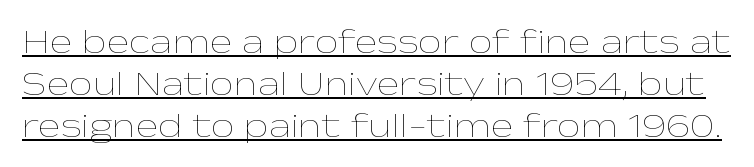
The image shows 34 px thin, wide type, upright; set line spacing 1.24x, normal letter spacing, underlined; low stroke contrast and a medium x-height.
